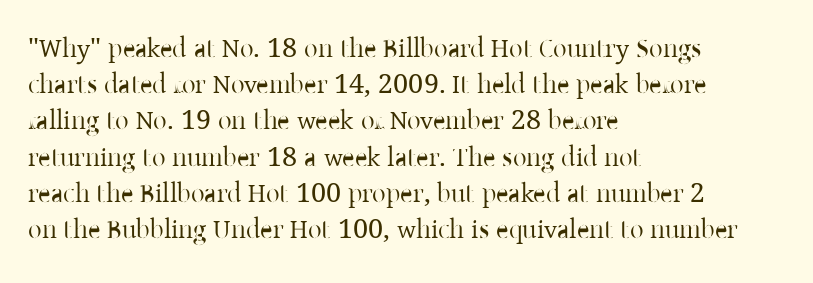
The image shows 27 px text type, upright; set left-aligned, normal line spacing (1.34x), normal letter spacing, not underlined.
